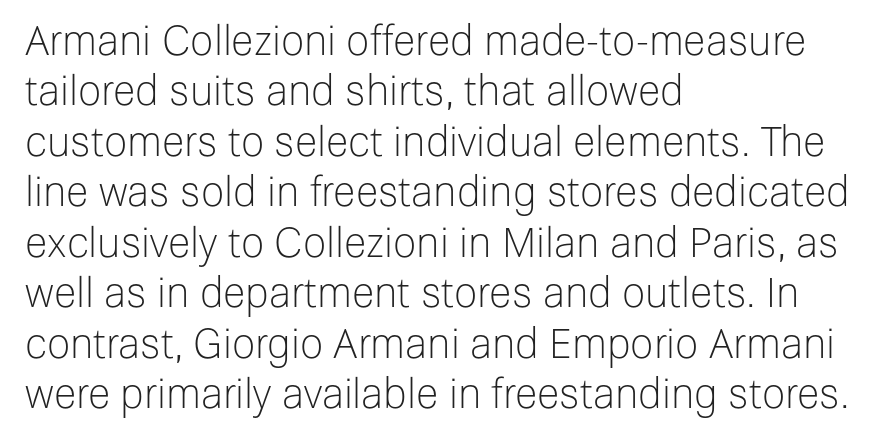
{"serif": "no", "italic": "no", "bold": "no", "weight": "light", "width": "normal", "stroke_contrast": "low", "x_height": "medium", "monospaced": "no", "underline": "no", "align": "left", "line_spacing_ratio": 1.23, "letter_spacing": "normal", "letter_spacing_em": 0.0, "glyph_px": 41}
